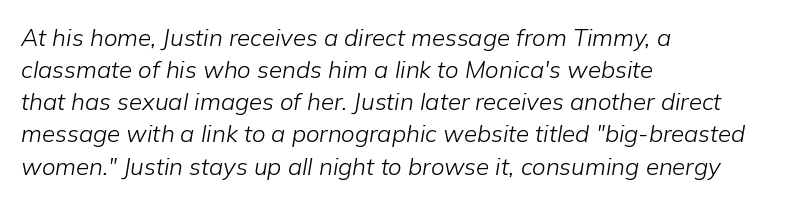
The image shows 24 px text type, italic (leaning right); set left-aligned, normal line spacing (1.34x), normal letter spacing, not underlined.
